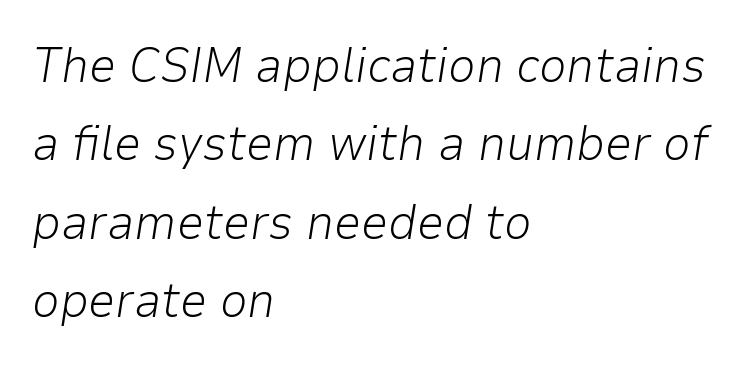
{"italic": "yes", "lean": "right", "slant_degrees": 9, "bold": "no", "weight": "light", "width": "normal", "stroke_contrast": "low", "x_height": "medium", "monospaced": "no", "underline": "no", "align": "left", "line_spacing": "normal", "line_spacing_ratio": 1.6, "letter_spacing": "normal", "letter_spacing_em": 0.0, "glyph_px": 49}
